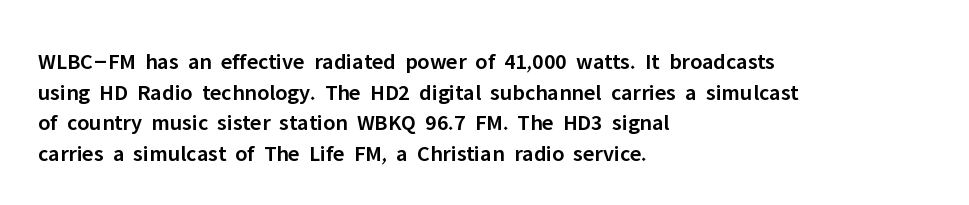
{"italic": "no", "bold": "semi", "underline": "no", "align": "left", "line_spacing": "normal", "line_spacing_ratio": 1.33, "letter_spacing": "normal", "letter_spacing_em": 0.0, "glyph_px": 23}
